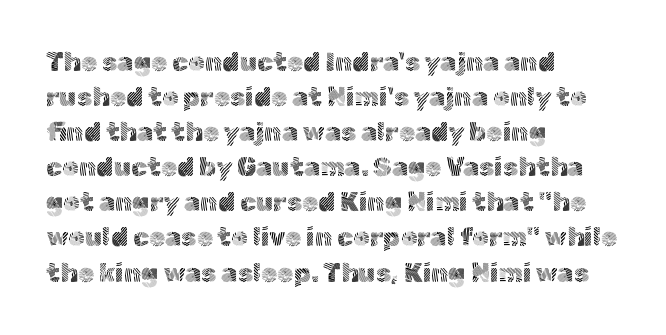
How are the letters spaced? Ordinarily, with no added tracking. Has an underline been added? It has not. Honestly, the row spacing looks completely unremarkable. The font is comparable to plain body text, perhaps lighter. Visually the block forms a straight wall on the left and a jagged coastline on the right.
